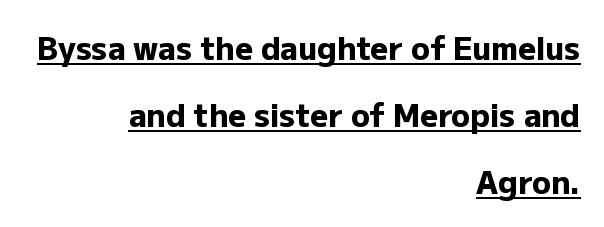
The image shows 31 px heavy sans-serif type, upright; set right-aligned, loose line spacing (2.16x), normal letter spacing, underlined; low stroke contrast and a medium x-height.
